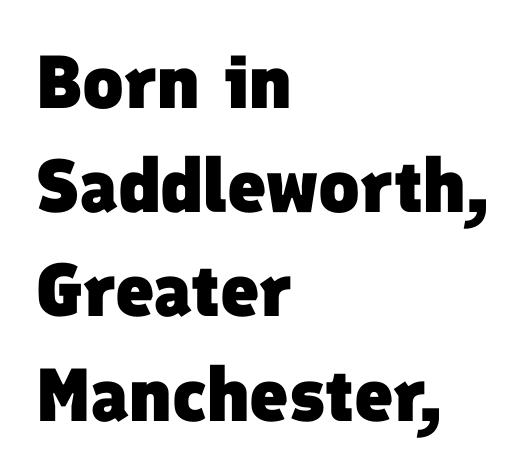
Q: Is the text bold? A: Yes.
Q: Is the typeface a serif or a sans-serif typeface? A: Sans-serif.
Q: Is the text underlined? A: No.
Q: How is the paragraph aligned? A: Left-aligned.
Q: Is the spacing between letters normal or unusually wide? A: Normal.
Q: Is the spacing between lines tight, normal or loose? A: Normal.
Q: Width (condensed, normal, or wide)? A: Normal.
Q: Stroke contrast? A: Low.
Q: x-height? A: Medium.
Q: Monospaced? A: No.
